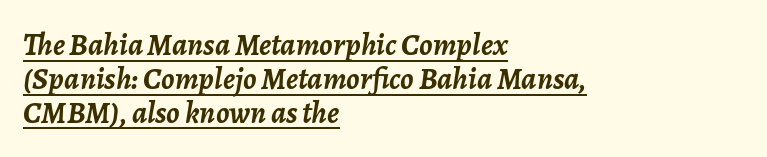
{"italic": "yes", "lean": "right", "slant_degrees": 7, "bold": "yes", "weight": "semibold", "width": "normal", "stroke_contrast": "low", "x_height": "medium", "monospaced": "no", "underline": "yes", "align": "left", "line_spacing": "tight", "line_spacing_ratio": 1.09, "letter_spacing": "normal", "letter_spacing_em": 0.0, "glyph_px": 31}
